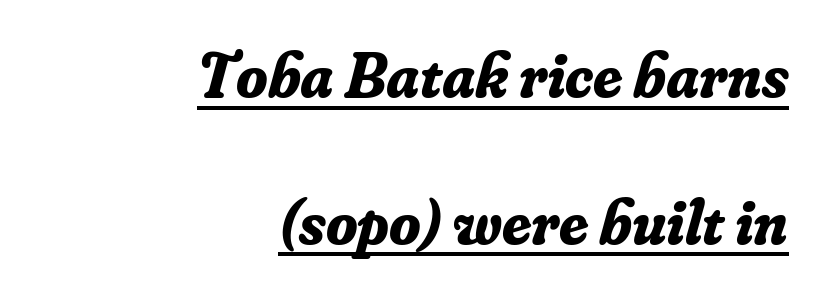
{"serif": "yes", "italic": "yes", "lean": "right", "slant_degrees": 16, "bold": "yes", "weight": "bold", "width": "normal", "stroke_contrast": "low", "x_height": "small", "monospaced": "no", "underline": "yes", "align": "right", "line_spacing": "loose", "line_spacing_ratio": 2.29, "letter_spacing": "normal", "letter_spacing_em": 0.0, "glyph_px": 64}
